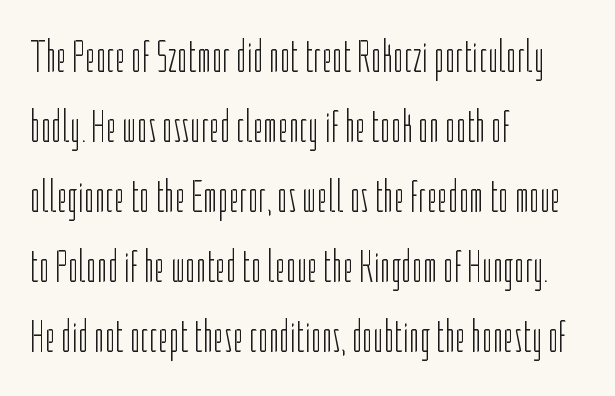
The image shows 46 px light, condensed sans-serif type, upright; set left-aligned, normal line spacing (1.52x), normal letter spacing, not underlined; low stroke contrast and a medium x-height.
